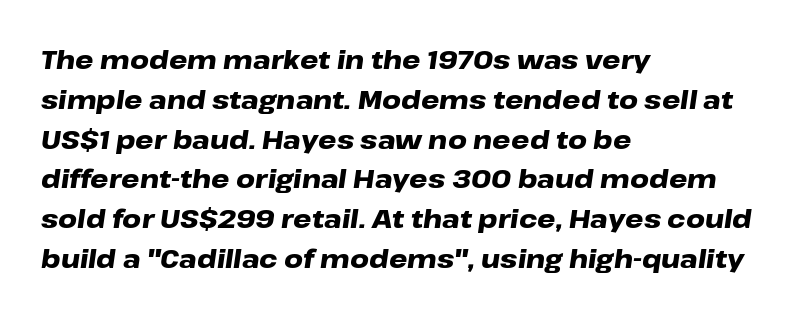
{"italic": "yes", "lean": "right", "slant_degrees": 8, "bold": "yes", "underline": "no", "align": "left", "line_spacing": "normal", "line_spacing_ratio": 1.53, "letter_spacing": "normal", "letter_spacing_em": 0.0, "glyph_px": 26}
